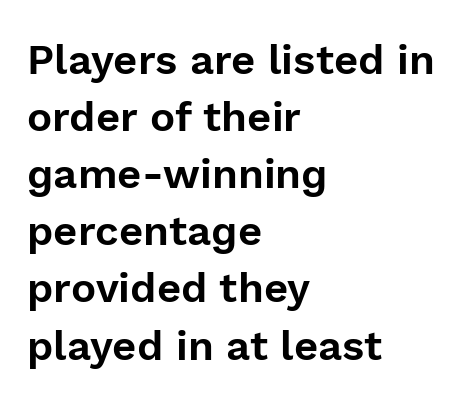
Ascenders rise straight up at ninety degrees. The letters advance in unequal steps, a hallmark of proportional type. What stands out about the letter spacing? Nothing — it is the standard amount. If you drew a ruler down the left edge, every line would touch it. Serif or sans? Sans — the stroke terminals are bare. Beneath every word, the page is bare.
